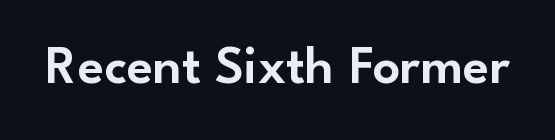
The image shows 54 px sans-serif type, upright; set normal letter spacing, not underlined; low stroke contrast and a small x-height.
